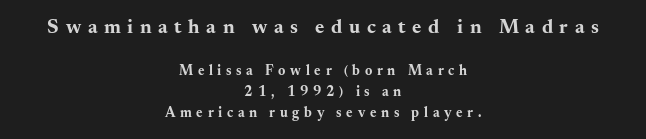
The image shows 20 px bold type, upright; set centered, normal line spacing (1.5x), unusually wide letter spacing (+0.33 em), not underlined; the first (top) block is 1.43x larger.
